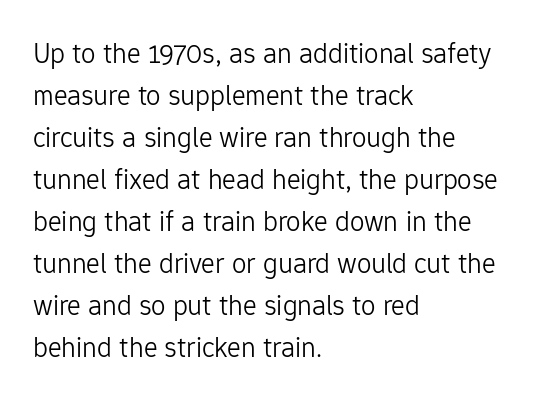
The image shows 29 px light sans-serif type, upright; set left-aligned, normal line spacing (1.45x), normal letter spacing, not underlined; low stroke contrast and a medium x-height.
